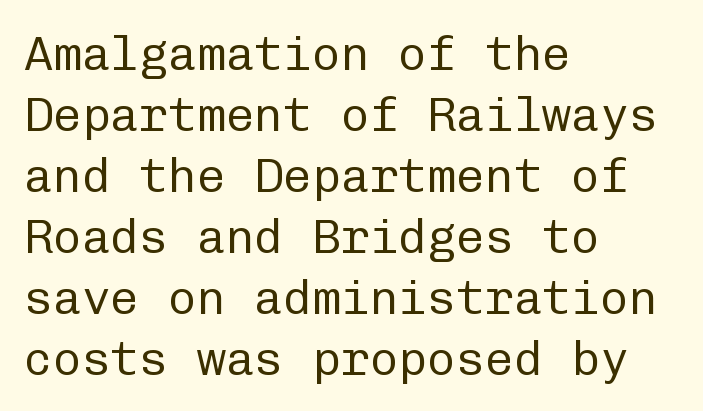
{"serif": "no", "italic": "no", "bold": "no", "weight": "regular", "width": "normal", "stroke_contrast": "low", "x_height": "medium", "monospaced": "yes", "underline": "no", "align": "left", "line_spacing": "normal", "line_spacing_ratio": 1.27, "letter_spacing": "normal", "letter_spacing_em": 0.0, "glyph_px": 48}
